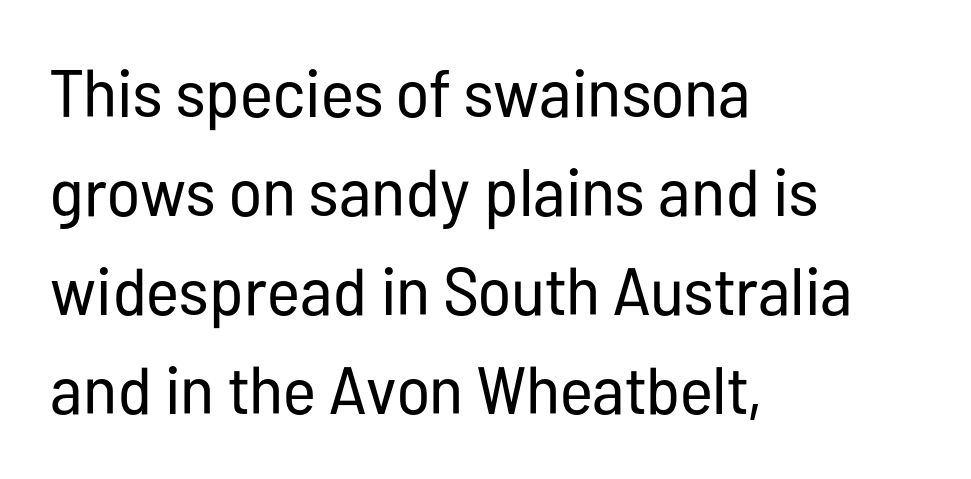
The image shows 67 px regular-weight, condensed sans-serif type, upright; set left-aligned, normal line spacing (1.48x), normal letter spacing, not underlined; low stroke contrast and a medium x-height.
